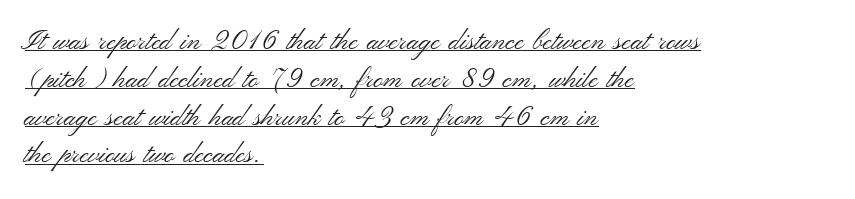
Q: Is the text bold? A: No.
Q: Is the text italic (slanted)? A: Yes.
Q: Is the text underlined? A: Yes.
Q: How is the paragraph aligned? A: Left-aligned.
Q: Is the spacing between letters normal or unusually wide? A: Normal.
Q: Is the spacing between lines tight, normal or loose? A: Normal.
